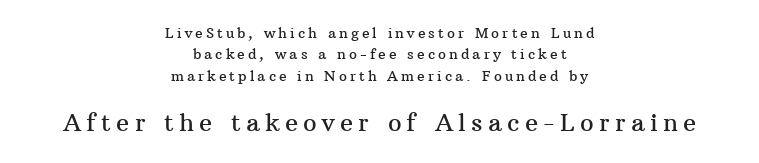
A bare baseline throughout the passage. Reading top to bottom, the characters get bigger at the block break. Compared with a flush-left layout, this one balances lines on the center instead. This sample uses expanded letter spacing, leaving extra air between glyphs. Rendered with straight, roman letterforms. Notice how descenders clear the ascenders below comfortably — that's standard leading.
